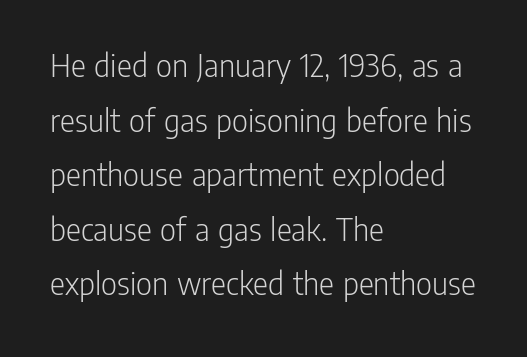
{"serif": "no", "italic": "no", "bold": "no", "weight": "light", "width": "condensed", "stroke_contrast": "low", "x_height": "medium", "monospaced": "no", "underline": "no", "align": "left", "line_spacing": "normal", "line_spacing_ratio": 1.56, "letter_spacing": "normal", "letter_spacing_em": 0.0, "glyph_px": 35}
